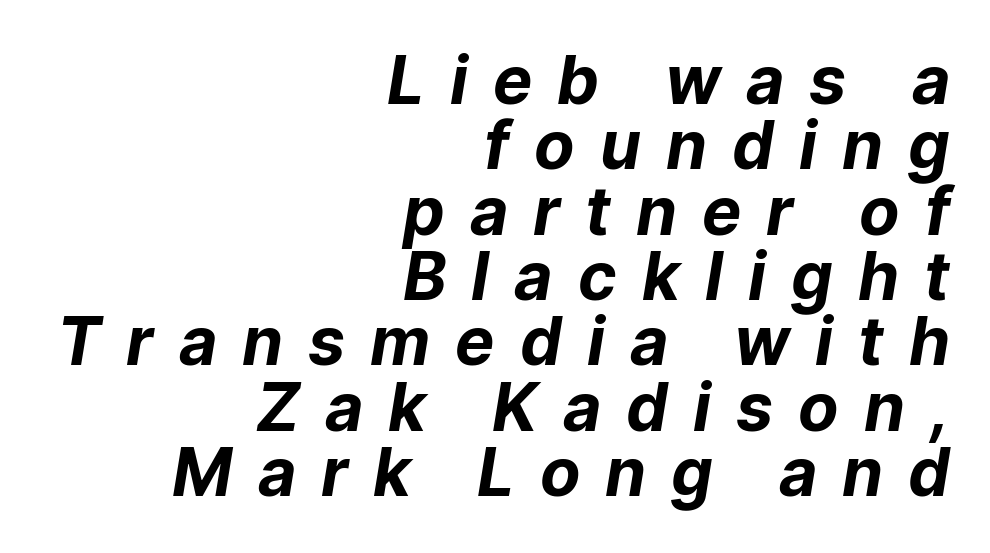
The image shows 66 px bold sans-serif type; set right-aligned, tight line spacing (0.99x), unusually wide letter spacing (+0.38 em), not underlined; low stroke contrast and a medium x-height.
